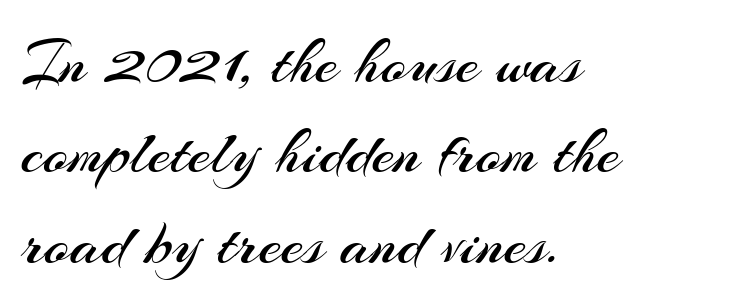
{"serif": "no", "bold": "no", "weight": "regular", "width": "normal", "stroke_contrast": "medium", "x_height": "small", "monospaced": "no", "underline": "no", "align": "left", "line_spacing": "normal", "line_spacing_ratio": 1.39, "letter_spacing": "normal", "letter_spacing_em": 0.0, "glyph_px": 65}
